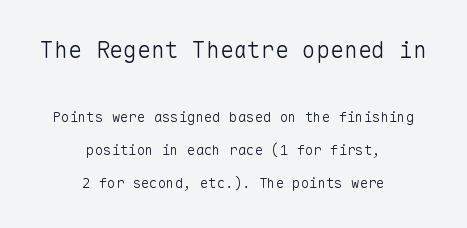
Decoration check: the copy has no underline. This is the regular roman posture of the typeface. Each line is balanced around a shared central axis. Caption: standard tracking, unaltered.
